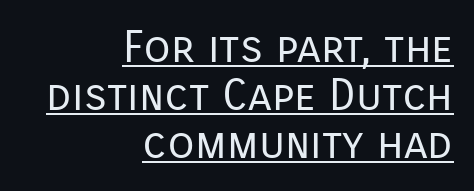
Q: Is the text bold? A: No.
Q: Is the text italic (slanted)? A: No, it is upright.
Q: Is the typeface a serif or a sans-serif typeface? A: Sans-serif.
Q: Is the text underlined? A: Yes.
Q: How is the paragraph aligned? A: Right-aligned.
Q: Is the spacing between letters normal or unusually wide? A: Normal.
Q: Is the spacing between lines tight, normal or loose? A: Tight.
Q: Width (condensed, normal, or wide)? A: Normal.
Q: Stroke contrast? A: Low.
Q: x-height? A: Medium.
Q: Monospaced? A: No.
